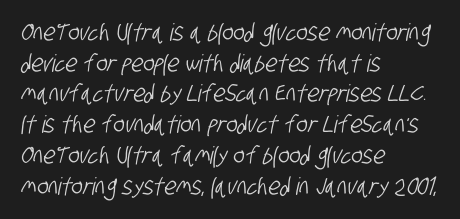
Q: Is the text underlined? A: No.
Q: How is the paragraph aligned? A: Left-aligned.
Q: Is the spacing between letters normal or unusually wide? A: Normal.
Q: Is the spacing between lines tight, normal or loose? A: Normal.
